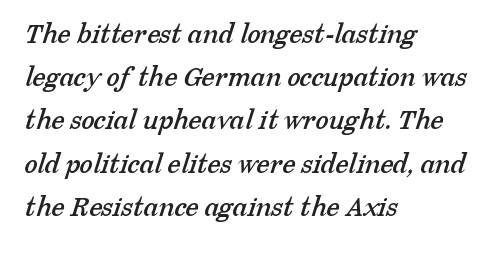
Students, note that the glyphs here touch the page at normal intervals. Notice how the passage keeps a crisp vertical edge on the left only. Quick note: underline off. The font family rendered here belongs to the serif group. The letters advance in unequal steps, a hallmark of proportional type.
